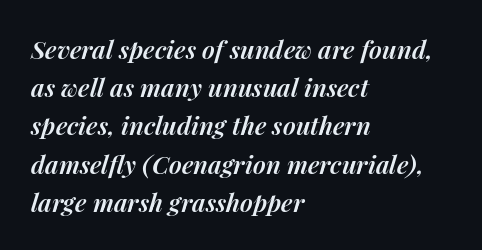
{"italic": "yes", "lean": "right", "slant_degrees": 14, "bold": "semi", "underline": "no", "align": "left", "line_spacing": "normal", "line_spacing_ratio": 1.53, "letter_spacing": "normal", "letter_spacing_em": 0.0, "glyph_px": 25}
